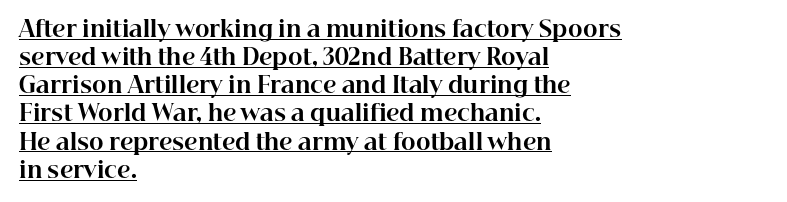
The glyphs have the mass of a bold cut. Ascenders rise straight up at ninety degrees. The letters sit at their default tracking, neither squeezed nor spread. Horizontal alignment here is leftward, the default for most running prose.
